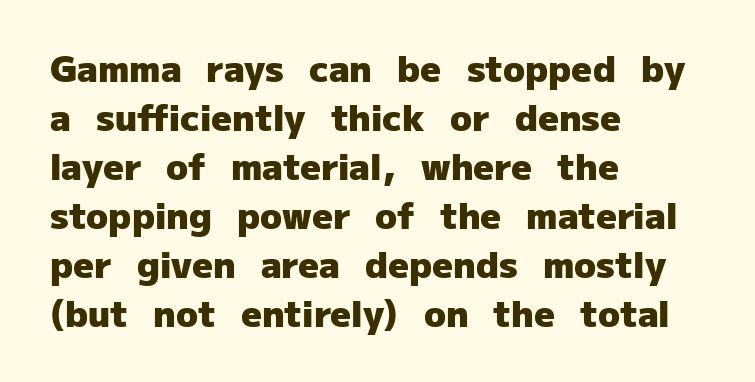
{"serif": "no", "italic": "no", "bold": "yes", "weight": "heavy", "width": "normal", "stroke_contrast": "low", "x_height": "medium", "monospaced": "no", "underline": "no", "align": "left", "line_spacing": "normal", "line_spacing_ratio": 1.36, "letter_spacing": "normal", "letter_spacing_em": 0.0, "glyph_px": 36}
